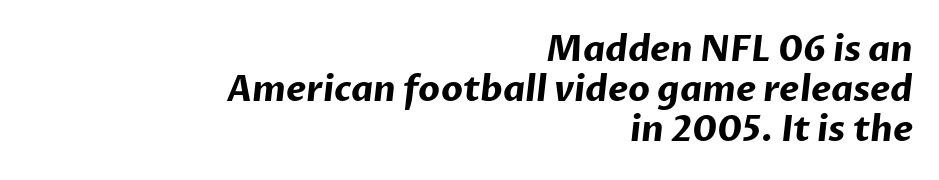
The passage shown is typeset with a sans-serif family. Line ends are locked; line starts wander. Compared with typical body copy, the letter spacing here is the same. These lines are rendered in a variable-pitch font. Baseline-to-baseline distance is barely more than the letter height.
